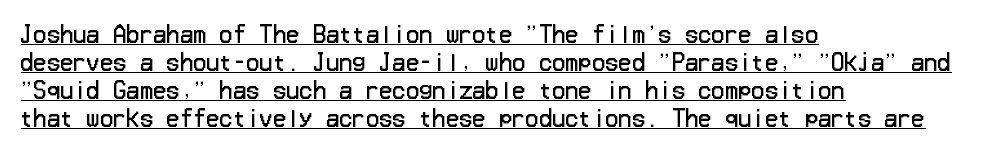
{"italic": "no", "bold": "no", "underline": "yes", "align": "left", "line_spacing": "normal", "line_spacing_ratio": 1.27, "letter_spacing": "normal", "letter_spacing_em": 0.0, "glyph_px": 22}
